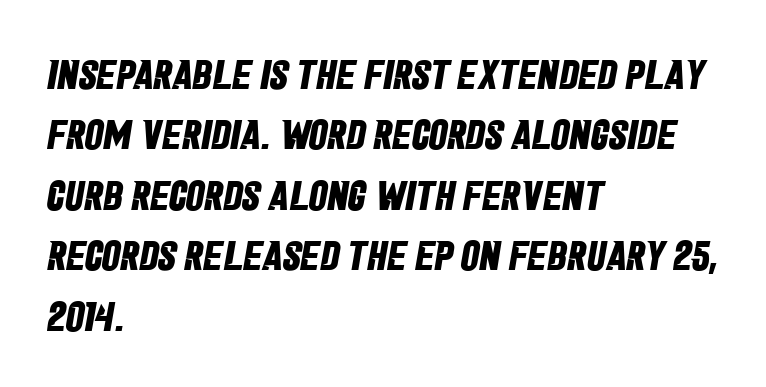
{"serif": "no", "bold": "yes", "weight": "bold", "width": "condensed", "stroke_contrast": "low", "x_height": "large", "monospaced": "no", "underline": "no", "align": "left", "line_spacing": "normal", "line_spacing_ratio": 1.44, "letter_spacing": "normal", "letter_spacing_em": 0.0, "glyph_px": 42}
